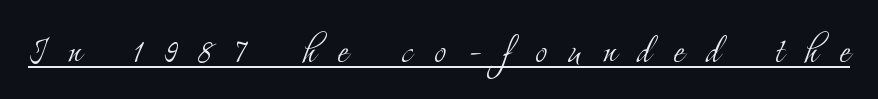
The image shows 46 px light, condensed serif type; set unusually wide letter spacing (+0.48 em), underlined; medium stroke contrast and a small x-height.
